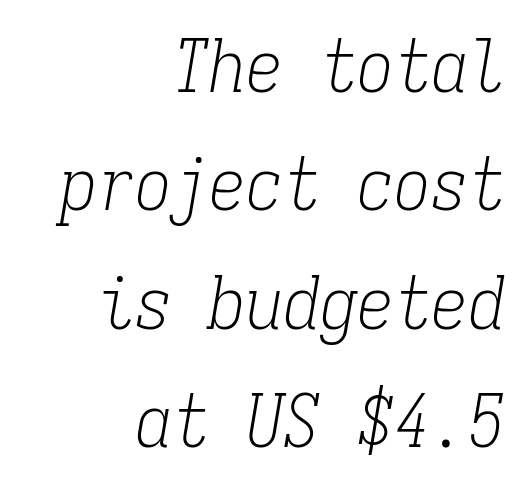
Are there feet on the stems? There are — it's a serif. This is not heavy type; no bold has been used. Each row of text sits above clean, open space. You could count columns in this text — the font is strictly monospaced. One glance says typical: line gaps are just what's usual.
